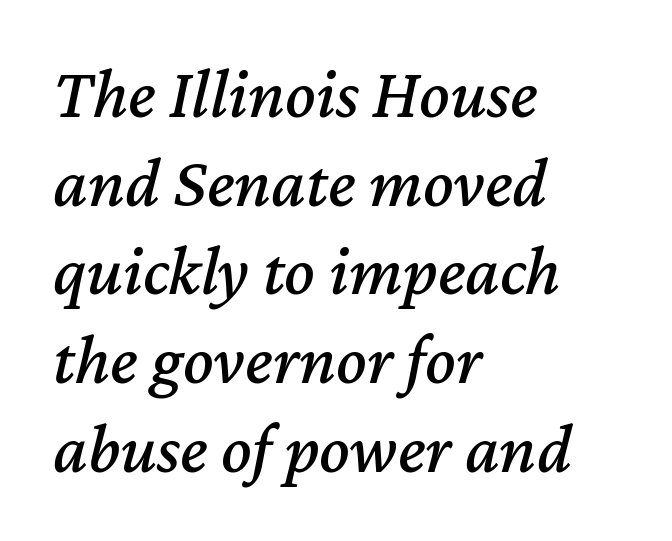
Q: Is the text italic (slanted)? A: Yes, it leans right by about 12 degrees.
Q: Is the text underlined? A: No.
Q: How is the paragraph aligned? A: Left-aligned.
Q: Is the spacing between letters normal or unusually wide? A: Normal.
Q: Is the spacing between lines tight, normal or loose? A: Normal.
Q: Width (condensed, normal, or wide)? A: Normal.
Q: Stroke contrast? A: Medium.
Q: x-height? A: Medium.
Q: Monospaced? A: No.
